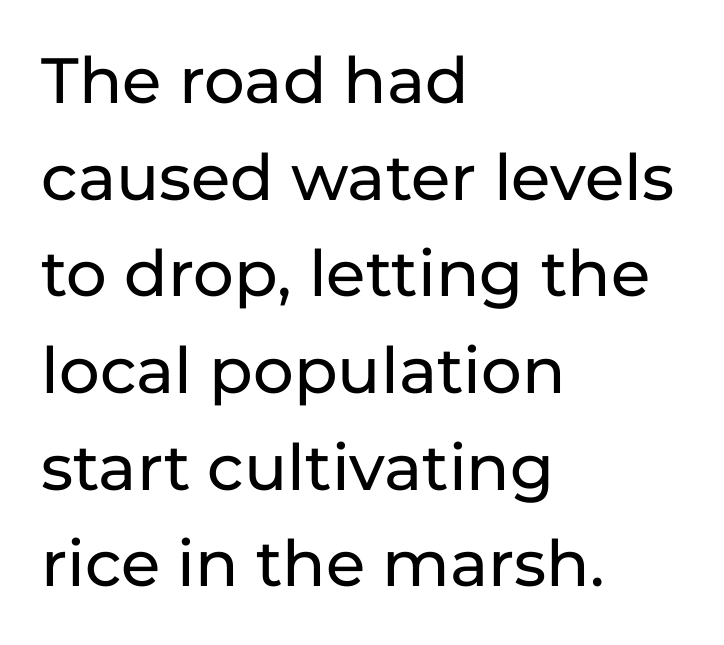
The image shows 64 px sans-serif type, upright; set left-aligned, normal line spacing (1.51x), normal letter spacing, not underlined; low stroke contrast and a medium x-height.
